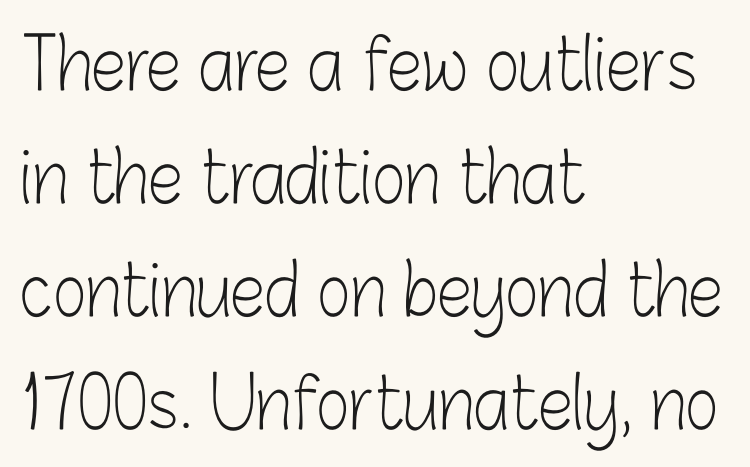
The image shows 71 px light, condensed sans-serif type, upright; set left-aligned, normal line spacing (1.59x), normal letter spacing, not underlined; low stroke contrast and a medium x-height.
